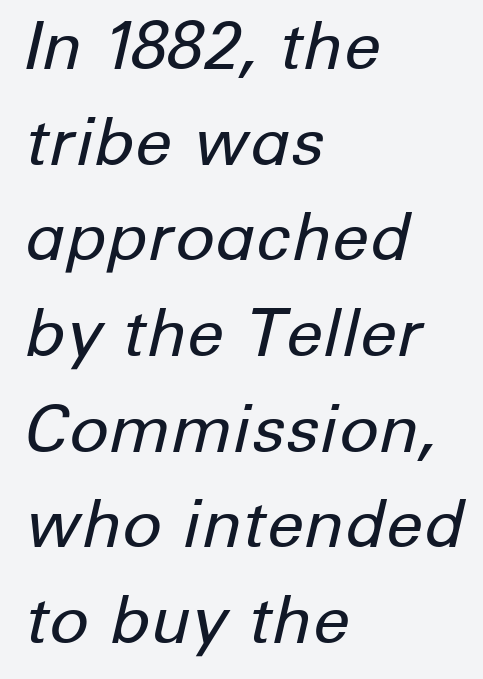
Q: Is the text bold? A: No.
Q: Is the text italic (slanted)? A: Yes, it leans right by about 12 degrees.
Q: Is the text underlined? A: No.
Q: How is the paragraph aligned? A: Left-aligned.
Q: Is the spacing between letters normal or unusually wide? A: Normal.
Q: Is the spacing between lines tight, normal or loose? A: Normal.
Q: Width (condensed, normal, or wide)? A: Normal.
Q: Stroke contrast? A: Low.
Q: x-height? A: Medium.
Q: Monospaced? A: No.
